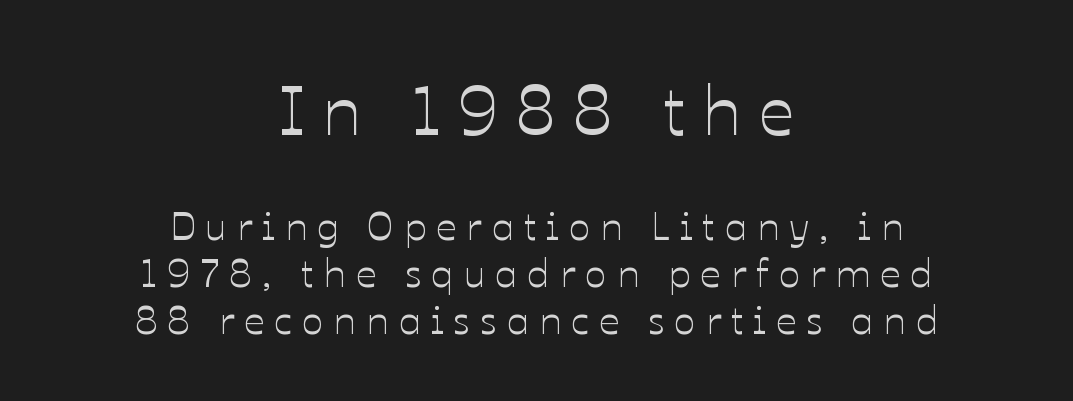
Q: Is the text italic (slanted)? A: No, it is upright.
Q: Is the text underlined? A: No.
Q: How is the paragraph aligned? A: Centered.
Q: Is the spacing between letters normal or unusually wide? A: Unusually wide.
Q: Which block of text is set in a larger size, the first (top) or the second (bottom)? A: The first (top) one.
Q: Width (condensed, normal, or wide)? A: Normal.
Q: Stroke contrast? A: Low.
Q: x-height? A: Medium.
Q: Monospaced? A: No.
